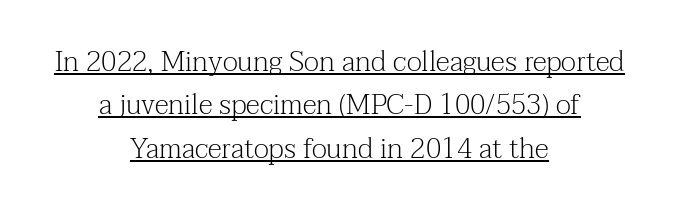
{"serif": "yes", "italic": "no", "bold": "no", "weight": "light", "width": "normal", "stroke_contrast": "medium", "x_height": "medium", "monospaced": "no", "underline": "yes", "align": "center", "line_spacing": "normal", "line_spacing_ratio": 1.55, "letter_spacing": "normal", "letter_spacing_em": 0.0, "glyph_px": 28}
